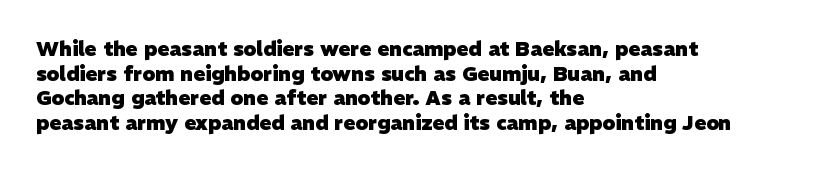
Notice how thick the strokes are: this is what a full bold looks like. Rule under the text: the space is simply empty. Standard letterfit; no display-style spreading of the glyphs. In CSS terms this would be text-align: left.
